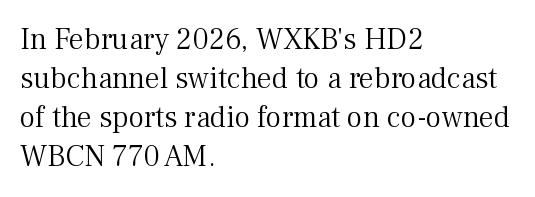
{"serif": "yes", "italic": "no", "bold": "no", "weight": "light", "width": "normal", "stroke_contrast": "medium", "x_height": "medium", "monospaced": "no", "underline": "no", "align": "left", "line_spacing": "normal", "line_spacing_ratio": 1.3, "letter_spacing": "normal", "letter_spacing_em": 0.0, "glyph_px": 30}
